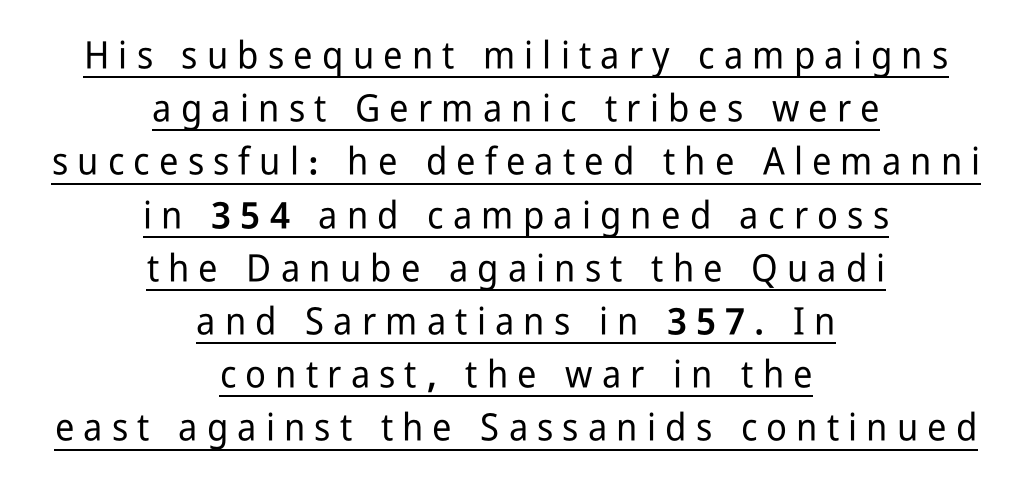
{"serif": "no", "italic": "no", "width": "condensed", "stroke_contrast": "low", "x_height": "medium", "monospaced": "no", "underline": "yes", "align": "center", "line_spacing": "normal", "line_spacing_ratio": 1.4, "letter_spacing": "wide", "letter_spacing_em": 0.24, "glyph_px": 38}
